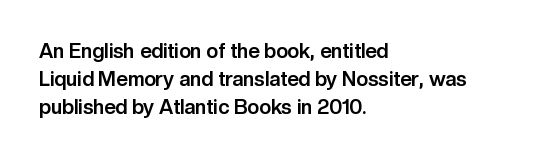
Q: Is the text bold? A: Yes.
Q: Is the text italic (slanted)? A: No, it is upright.
Q: Is the text underlined? A: No.
Q: How is the paragraph aligned? A: Left-aligned.
Q: Is the spacing between letters normal or unusually wide? A: Normal.
Q: Is the spacing between lines tight, normal or loose? A: Normal.
